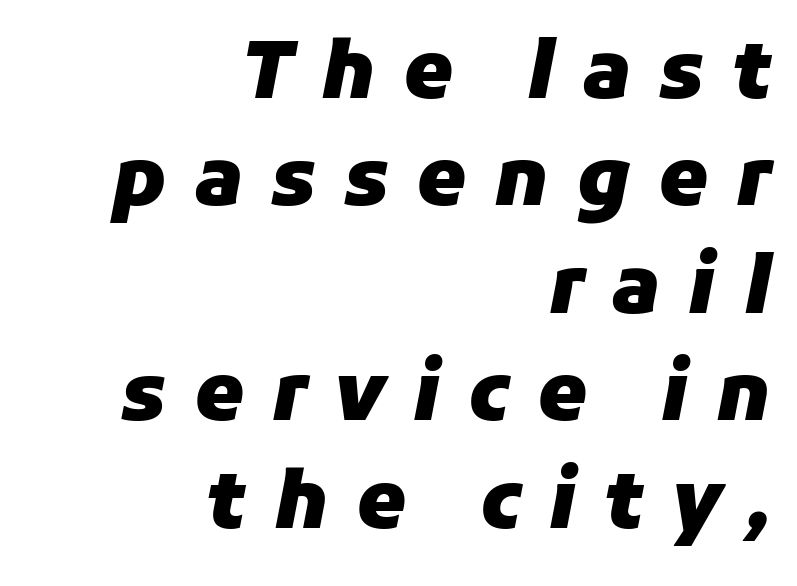
Vertical spacing — default. Each line ends at the same right margin while the left side varies. Slant detected: the letters are inclined. Letters rest on an invisible, unmarked baseline. Letter spacing: wide.
